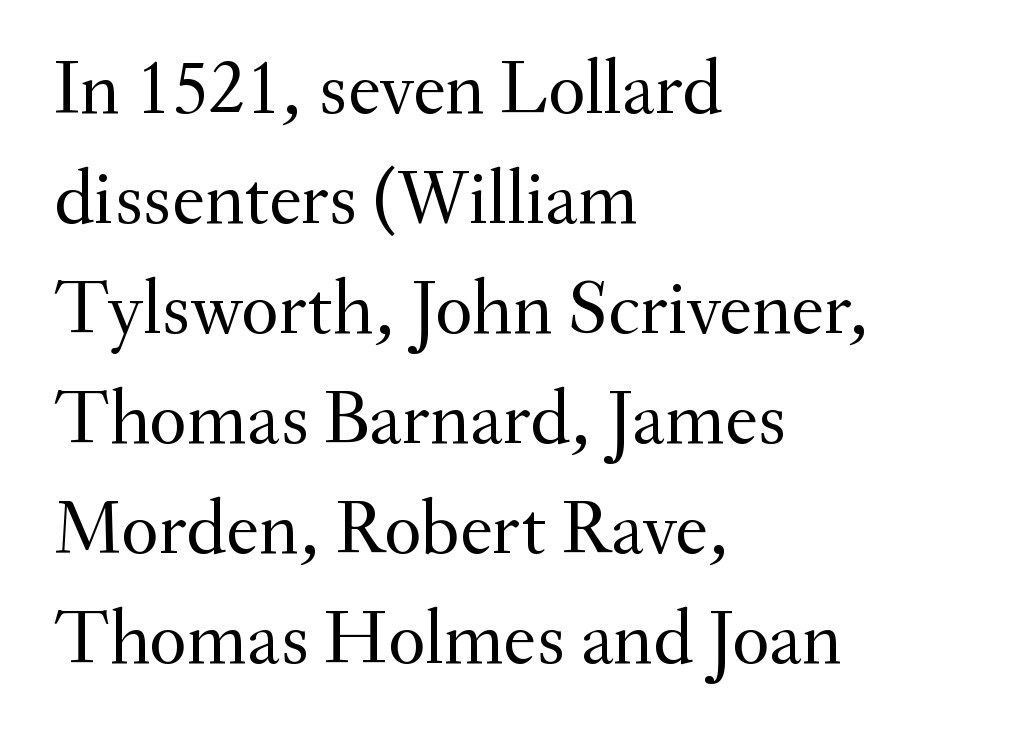
Stroke thickness stays within the range of a standard reading face or lighter. Letters rest on an invisible, unmarked baseline. Visually the block forms a straight wall on the left and a jagged coastline on the right. Old-style or modern, the face here clearly has serifs. These lines are rendered in a variable-pitch font.
